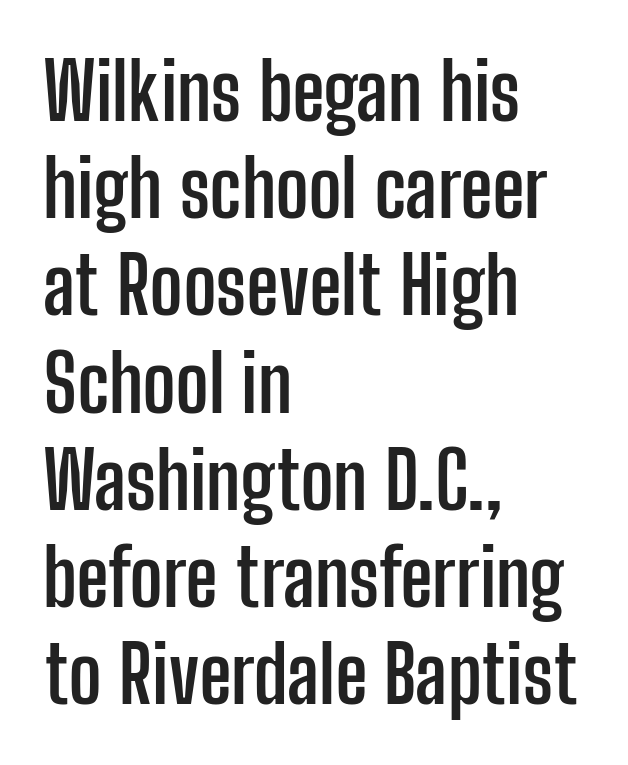
{"serif": "no", "italic": "no", "bold": "yes", "weight": "semibold", "width": "condensed", "stroke_contrast": "low", "x_height": "medium", "monospaced": "no", "underline": "no", "align": "left", "line_spacing_ratio": 1.23, "letter_spacing": "normal", "letter_spacing_em": 0.0, "glyph_px": 79}
